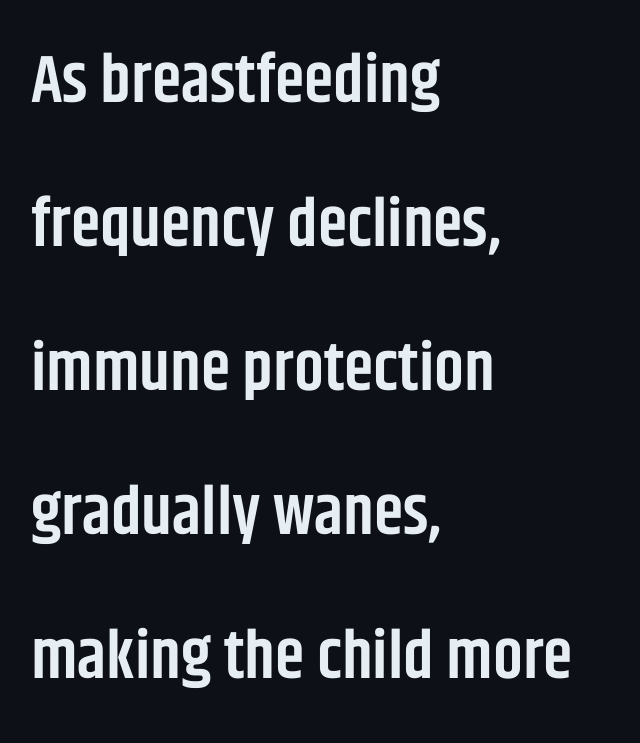
Do the letters lean? They stand straight. A bit beefed up — I'd call it semibold rather than bold. Honestly, the letter spacing is just normal — you wouldn't notice it. Font category for this specimen: sans-serif. Compared with a centered layout, this one pins lines to the left instead.
